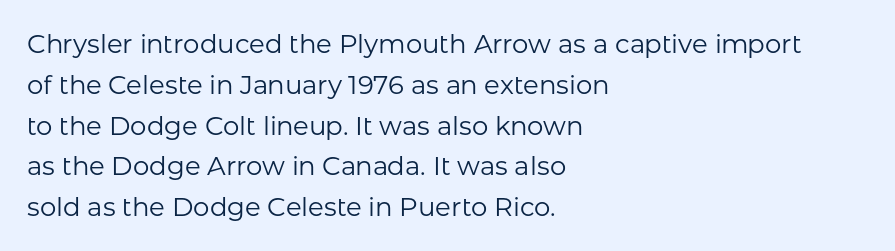
The gap between lines stays unmarked. No extra tracking has been applied to these lines. Does the leading feel generous? No, just average. Short and long lines alike share a common starting point at left.
